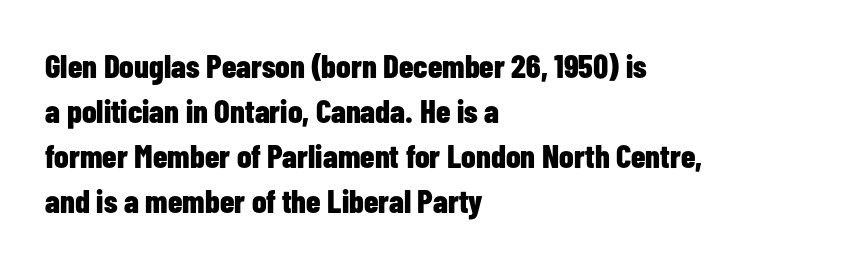
Quick note: underline off. Weight: bold. Here the designer chose a conventional face with non-uniform glyph widths. The lines are quadded left. The lettering stays uniformly vertical, giving the passage a roman look. The rendering shows plain stroke endings on the letterforms — a sans-serif design.
